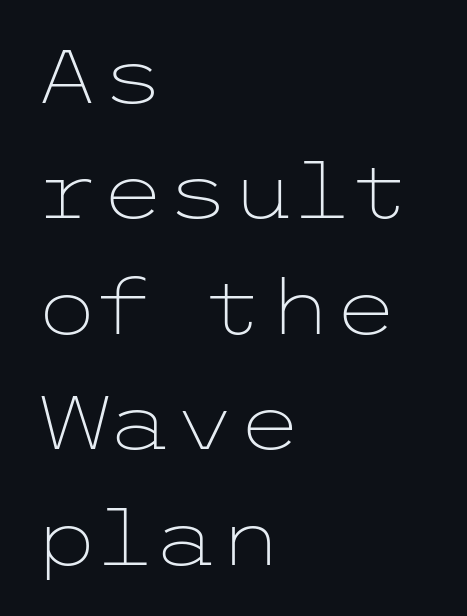
The image shows 75 px light, wide sans-serif type, upright; set left-aligned, normal line spacing (1.54x), normal letter spacing, not underlined; low stroke contrast and a medium x-height.
